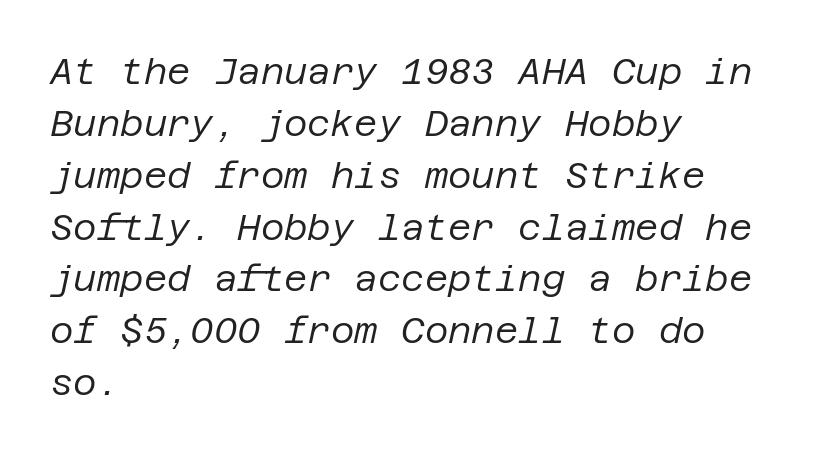
The image shows 36 px regular-weight type, italic (leaning right); set left-aligned, normal line spacing (1.44x), normal letter spacing, not underlined; low stroke contrast and a large x-height.
